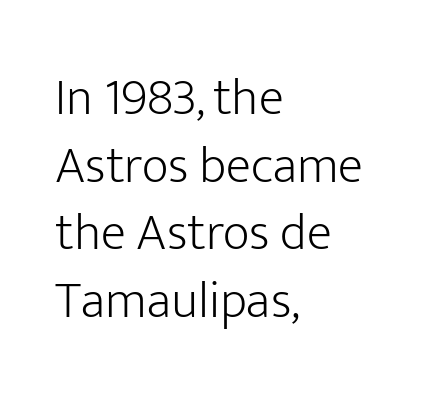
Quick note: not italic, upright. Line starts are locked; line ends wander. The typesetting does not lean heavy: it is not bold. Students, observe: this is what conventionally led text looks like. Nobody touched the tracking dial on this one. These lines are rendered in a variable-pitch font.
